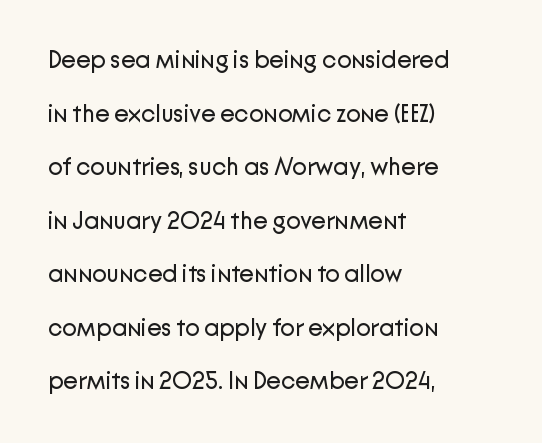
Q: Is the text bold? A: No.
Q: Is the text italic (slanted)? A: No, it is upright.
Q: Is the text underlined? A: No.
Q: How is the paragraph aligned? A: Left-aligned.
Q: Is the spacing between letters normal or unusually wide? A: Normal.
Q: Is the spacing between lines tight, normal or loose? A: Loose.
